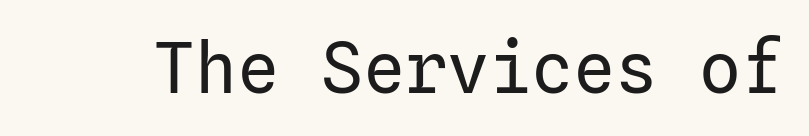
Vertical strokes here are truly vertical. Underlining? Definitely not there. The tracking reads as untouched default to a designer's eye. Examine the stroke ends and you'll find no serifs.
